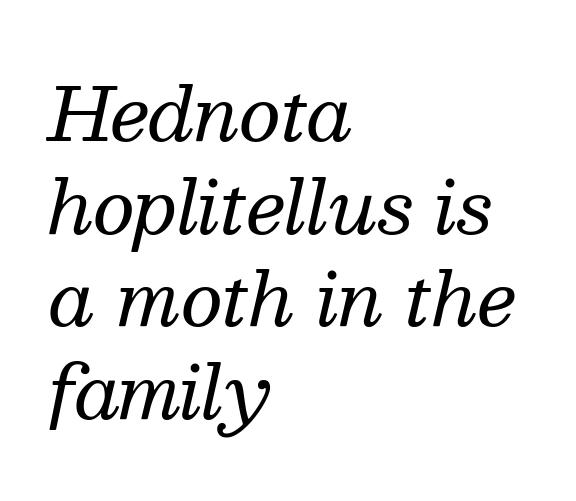
{"serif": "yes", "italic": "yes", "lean": "right", "slant_degrees": 13, "bold": "no", "weight": "regular", "width": "normal", "stroke_contrast": "medium", "x_height": "medium", "monospaced": "no", "underline": "no", "align": "left", "line_spacing": "normal", "line_spacing_ratio": 1.27, "letter_spacing": "normal", "letter_spacing_em": 0.0, "glyph_px": 73}
